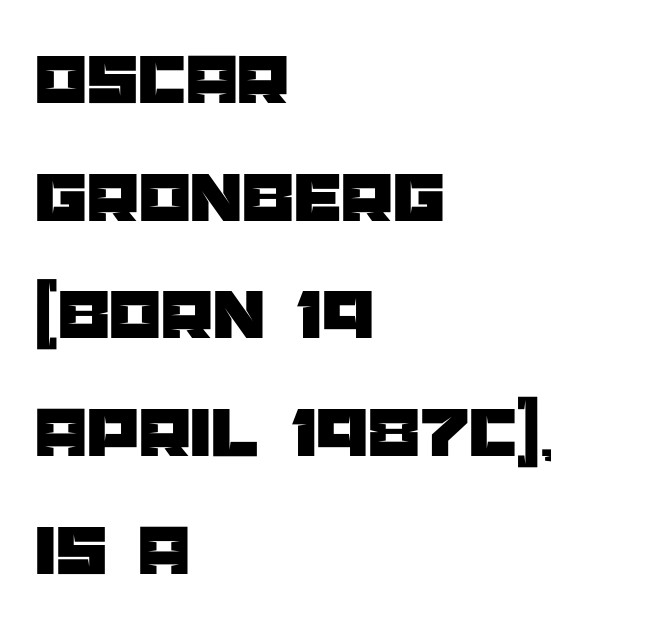
{"serif": "no", "italic": "no", "width": "normal", "stroke_contrast": "low", "x_height": "large", "monospaced": "no", "underline": "no", "align": "left", "line_spacing": "normal", "line_spacing_ratio": 1.59, "letter_spacing": "normal", "letter_spacing_em": 0.0, "glyph_px": 74}
